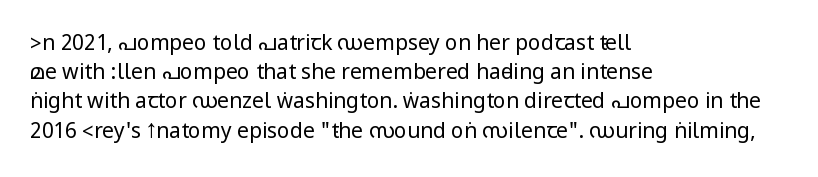
{"italic": "no", "bold": "no", "underline": "no", "align": "left", "line_spacing": "normal", "line_spacing_ratio": 1.39, "letter_spacing": "normal", "letter_spacing_em": 0.0, "glyph_px": 21}
